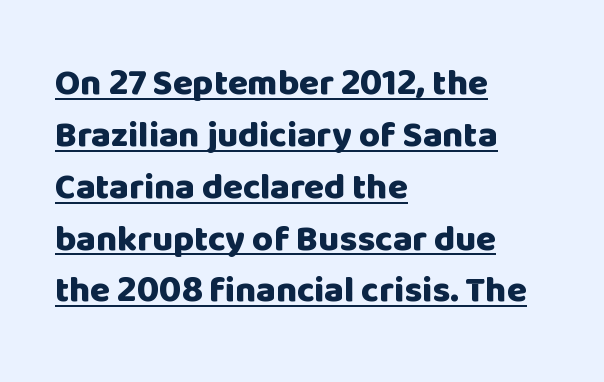
The rendering uses natural spacing where letterforms have individual widths. The horizontal fit of the characters is conventional and even. Line spacing here is normal. What weight is shown? A full bold with thick strokes. Style check: upright.
